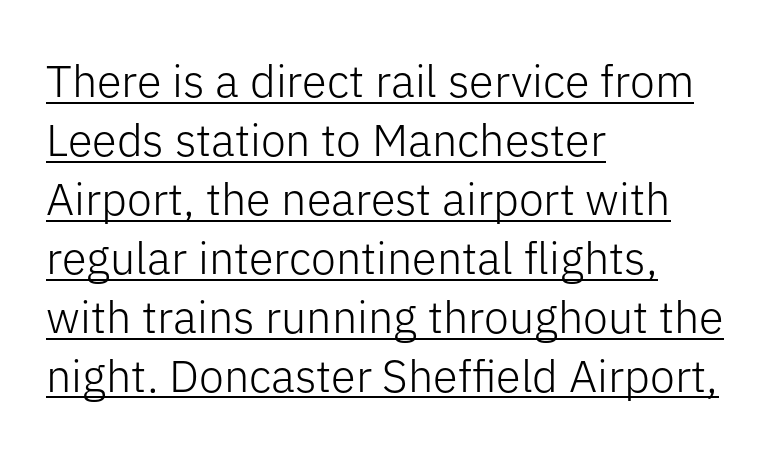
{"serif": "no", "italic": "no", "bold": "no", "weight": "light", "width": "normal", "stroke_contrast": "low", "x_height": "medium", "monospaced": "no", "underline": "yes", "align": "left", "line_spacing": "normal", "line_spacing_ratio": 1.31, "letter_spacing": "normal", "letter_spacing_em": 0.0, "glyph_px": 45}
